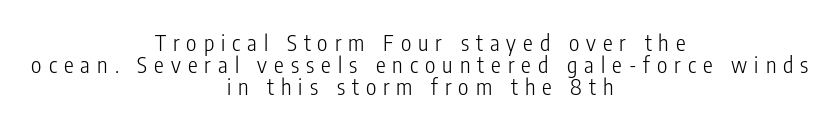
{"italic": "no", "bold": "no", "underline": "no", "align": "center", "line_spacing": "tight", "line_spacing_ratio": 1.01, "letter_spacing": "wide", "letter_spacing_em": 0.32, "glyph_px": 22}
